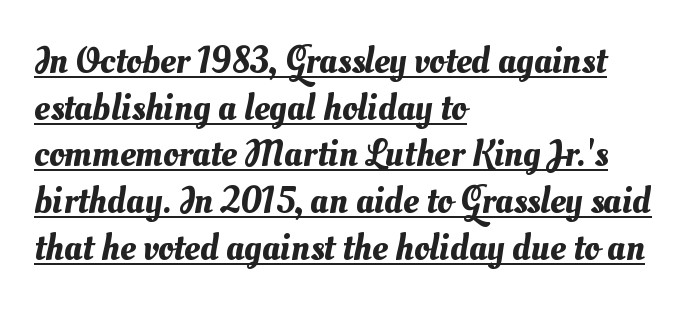
The image shows 38 px text type; set left-aligned, line spacing 1.23x, normal letter spacing, underlined; medium stroke contrast and a small x-height.
